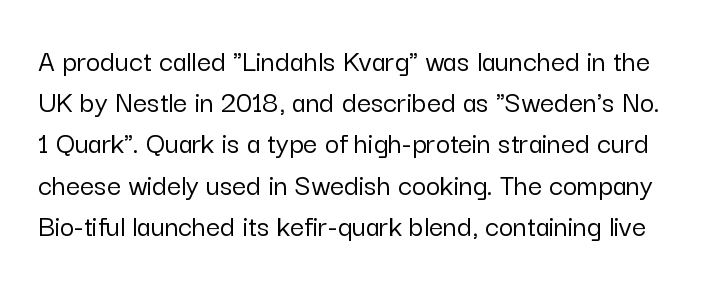
{"serif": "no", "italic": "no", "width": "normal", "stroke_contrast": "low", "x_height": "medium", "monospaced": "no", "underline": "no", "line_spacing": "normal", "line_spacing_ratio": 1.33, "letter_spacing": "normal", "letter_spacing_em": 0.0, "glyph_px": 31}
